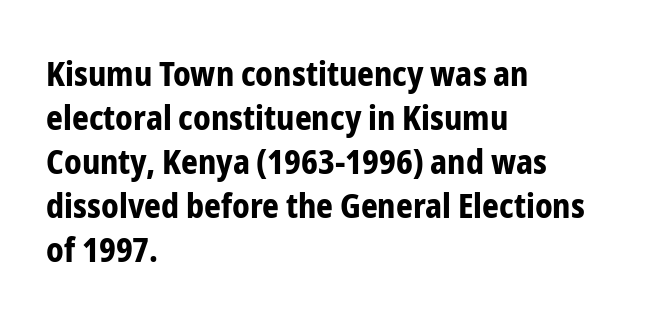
{"serif": "no", "italic": "no", "bold": "yes", "weight": "bold", "width": "condensed", "stroke_contrast": "low", "x_height": "medium", "monospaced": "no", "underline": "no", "align": "left", "line_spacing": "normal", "line_spacing_ratio": 1.33, "letter_spacing": "normal", "letter_spacing_em": 0.0, "glyph_px": 33}
